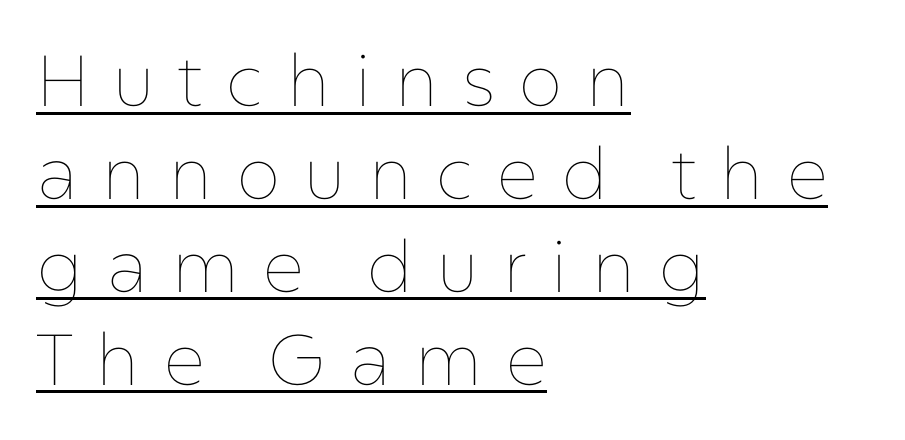
The image shows 72 px thin type, upright; set left-aligned, normal line spacing (1.29x), unusually wide letter spacing (+0.31 em), underlined; low stroke contrast and a medium x-height.
